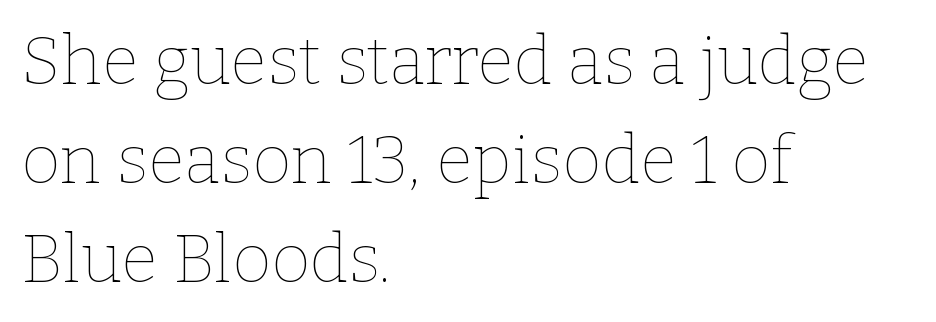
Q: Is the text bold? A: No.
Q: Is the text italic (slanted)? A: No, it is upright.
Q: Is the text underlined? A: No.
Q: How is the paragraph aligned? A: Left-aligned.
Q: Is the spacing between letters normal or unusually wide? A: Normal.
Q: Is the spacing between lines tight, normal or loose? A: Normal.
Q: Width (condensed, normal, or wide)? A: Normal.
Q: Stroke contrast? A: Low.
Q: x-height? A: Medium.
Q: Monospaced? A: No.
